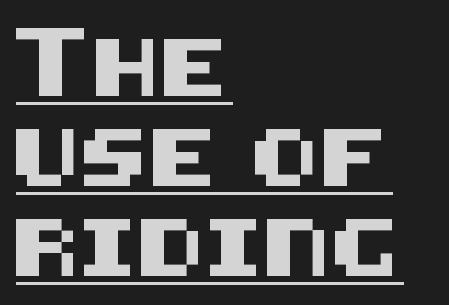
{"serif": "no", "italic": "no", "width": "normal", "stroke_contrast": "medium", "x_height": "large", "underline": "yes", "align": "left", "line_spacing": "normal", "line_spacing_ratio": 1.58, "letter_spacing": "normal", "letter_spacing_em": 0.0, "glyph_px": 57}
